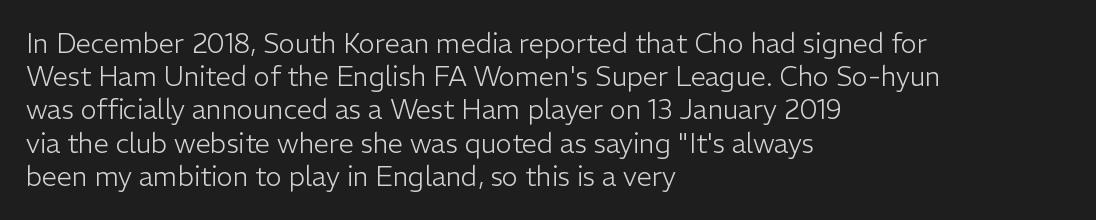
Q: Is the text bold? A: No.
Q: Is the text italic (slanted)? A: No, it is upright.
Q: Is the text underlined? A: No.
Q: How is the paragraph aligned? A: Left-aligned.
Q: Is the spacing between letters normal or unusually wide? A: Normal.
